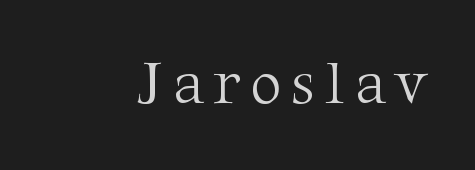
The image shows 60 px light serif type, upright; set not underlined; medium stroke contrast and a medium x-height.
